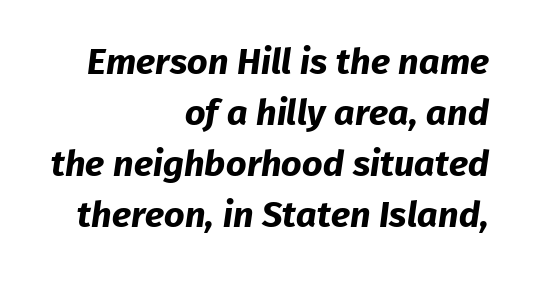
You could call the tracking neutral — neither tight nor loose. Compared with a flush-left layout, this one pins lines to the opposite, right side. Quick note: underline off. Each letter keeps its own natural width here, so spacing adapts to shape. The strokes are fattened all the way to bold.
